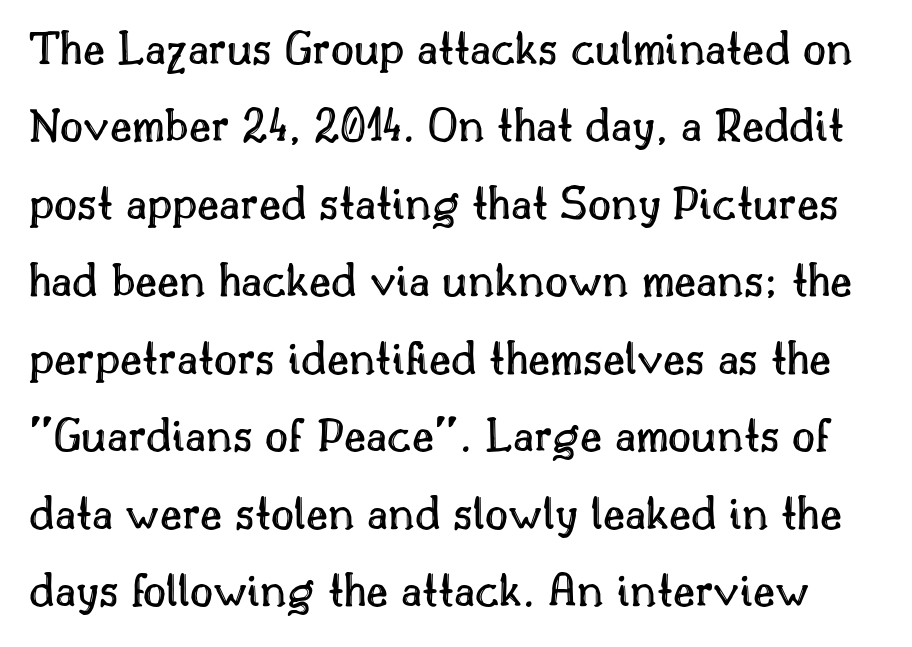
Q: Is the text italic (slanted)? A: No, it is upright.
Q: Is the text underlined? A: No.
Q: Is the spacing between letters normal or unusually wide? A: Normal.
Q: Is the spacing between lines tight, normal or loose? A: Normal.
Q: Width (condensed, normal, or wide)? A: Normal.
Q: x-height? A: Small.
Q: Monospaced? A: No.
